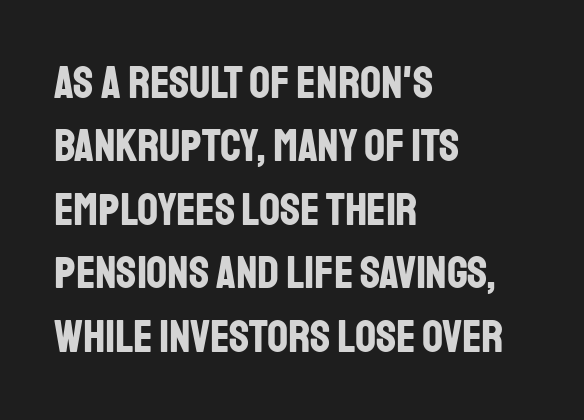
{"serif": "no", "italic": "no", "bold": "yes", "weight": "bold", "width": "condensed", "stroke_contrast": "low", "x_height": "large", "monospaced": "no", "underline": "no", "align": "left", "line_spacing": "normal", "line_spacing_ratio": 1.38, "letter_spacing": "normal", "letter_spacing_em": 0.0, "glyph_px": 46}
